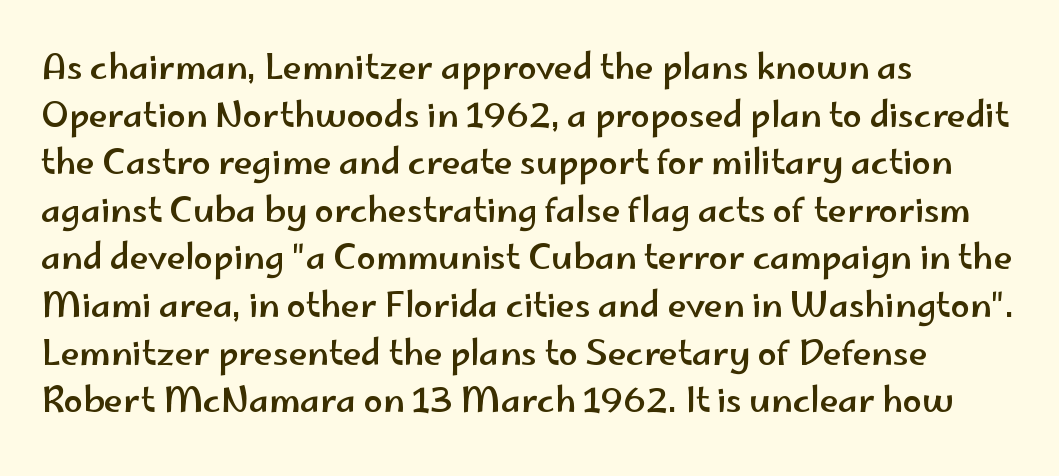
The image shows 34 px wide sans-serif type, upright; set left-aligned, normal line spacing (1.4x), normal letter spacing, not underlined; low stroke contrast and a small x-height.
